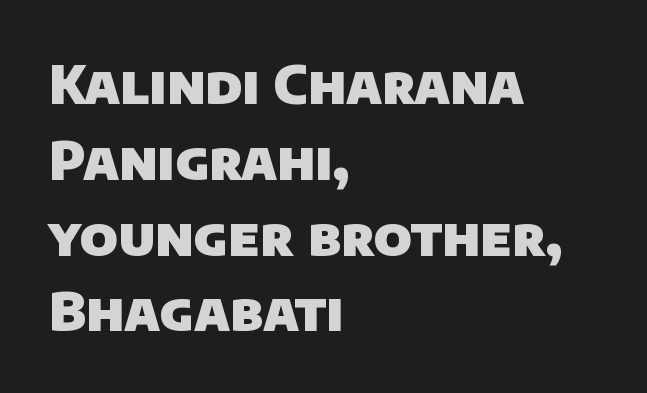
Q: Is the text bold? A: Yes.
Q: Is the typeface a serif or a sans-serif typeface? A: Sans-serif.
Q: Is the text underlined? A: No.
Q: How is the paragraph aligned? A: Left-aligned.
Q: Is the spacing between letters normal or unusually wide? A: Normal.
Q: Is the spacing between lines tight, normal or loose? A: Normal.
Q: Width (condensed, normal, or wide)? A: Normal.
Q: Stroke contrast? A: Low.
Q: x-height? A: Large.
Q: Monospaced? A: No.
